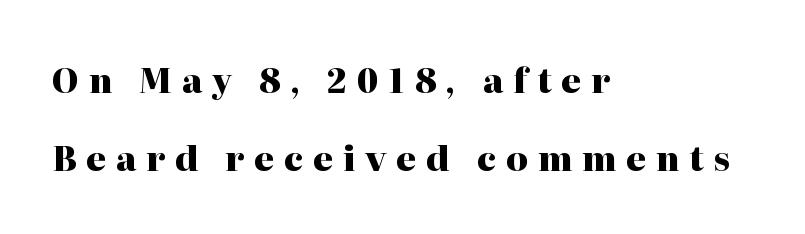
Q: Is the text bold? A: Yes.
Q: Is the text italic (slanted)? A: No, it is upright.
Q: Is the typeface a serif or a sans-serif typeface? A: Serif.
Q: Is the text underlined? A: No.
Q: How is the paragraph aligned? A: Left-aligned.
Q: Is the spacing between letters normal or unusually wide? A: Unusually wide.
Q: Is the spacing between lines tight, normal or loose? A: Loose.
Q: Width (condensed, normal, or wide)? A: Normal.
Q: Stroke contrast? A: High.
Q: x-height? A: Medium.
Q: Monospaced? A: No.
